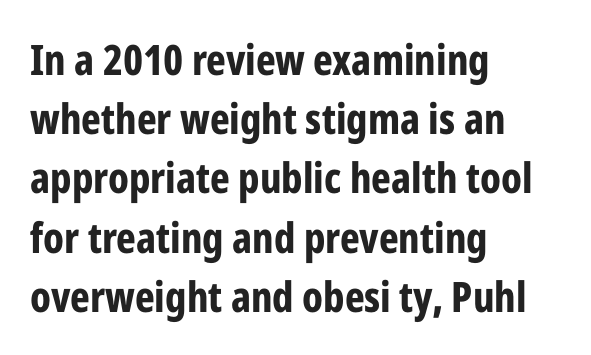
{"serif": "no", "italic": "no", "bold": "yes", "weight": "bold", "width": "condensed", "stroke_contrast": "low", "x_height": "medium", "monospaced": "no", "underline": "no", "align": "left", "line_spacing": "normal", "line_spacing_ratio": 1.41, "letter_spacing": "normal", "letter_spacing_em": 0.0, "glyph_px": 42}
